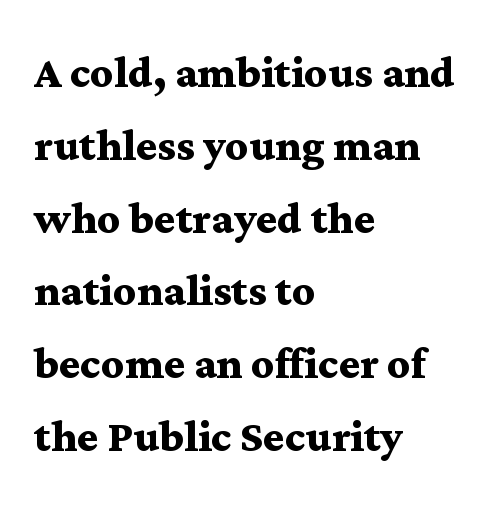
Q: Is the text bold? A: Yes.
Q: Is the text italic (slanted)? A: No, it is upright.
Q: Is the typeface a serif or a sans-serif typeface? A: Serif.
Q: Is the text underlined? A: No.
Q: How is the paragraph aligned? A: Left-aligned.
Q: Is the spacing between letters normal or unusually wide? A: Normal.
Q: Is the spacing between lines tight, normal or loose? A: Normal.
Q: Width (condensed, normal, or wide)? A: Wide.
Q: Stroke contrast? A: Medium.
Q: x-height? A: Medium.
Q: Monospaced? A: No.
